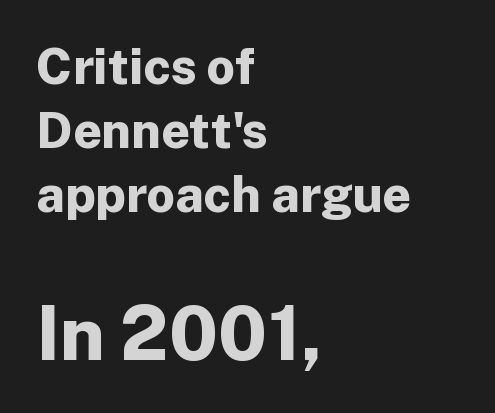
Leading: standard. Serifs: no, the terminals of the letterforms are clean. The specimen omits any rule beneath the text block's lines. A typesetter would call this proportional, since set widths differ per character. Is the letter spacing exaggerated? No — it looks like the ordinary default.
